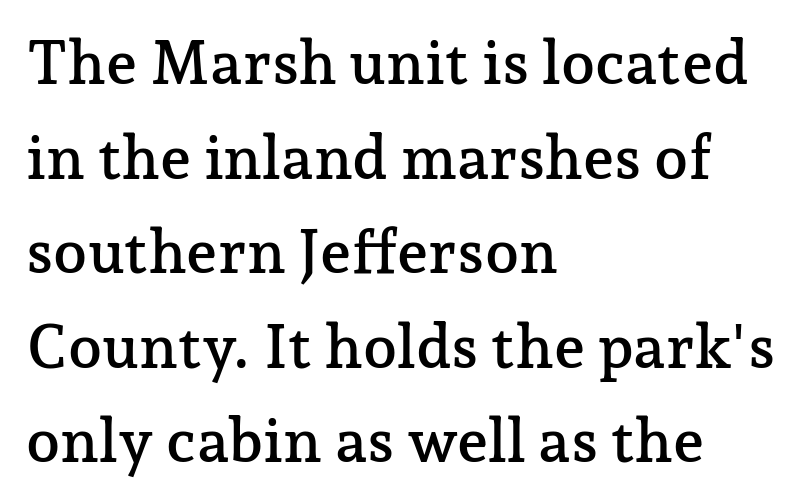
The image shows 61 px serif type, upright; set left-aligned, normal line spacing (1.55x), normal letter spacing, not underlined; low stroke contrast and a medium x-height.
